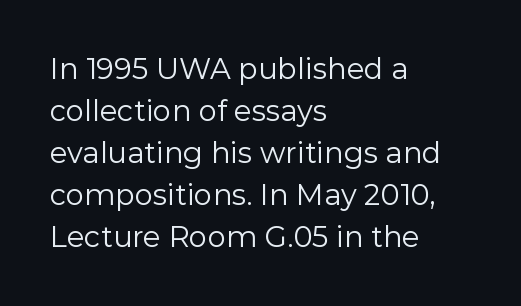
Think of a printed novel: that variable character pitch is what you see here. The weight tops out at a normal text grade. Evenly set lines give the paragraph a standard silhouette. The letters stand upright; this is a roman face. No word sits above an underline.
